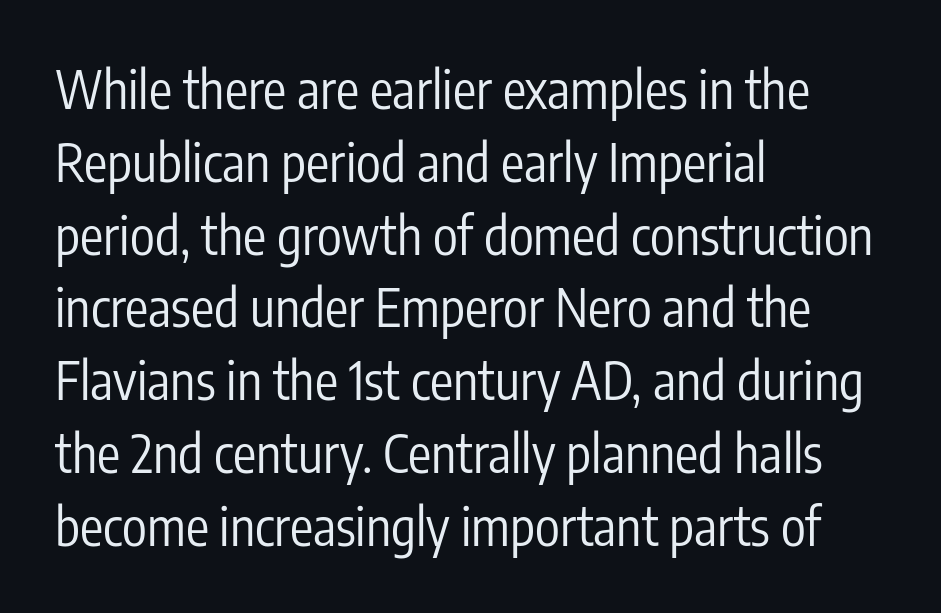
The image shows 52 px regular-weight, condensed sans-serif type, upright; set left-aligned, normal line spacing (1.4x), normal letter spacing, not underlined; low stroke contrast and a medium x-height.
